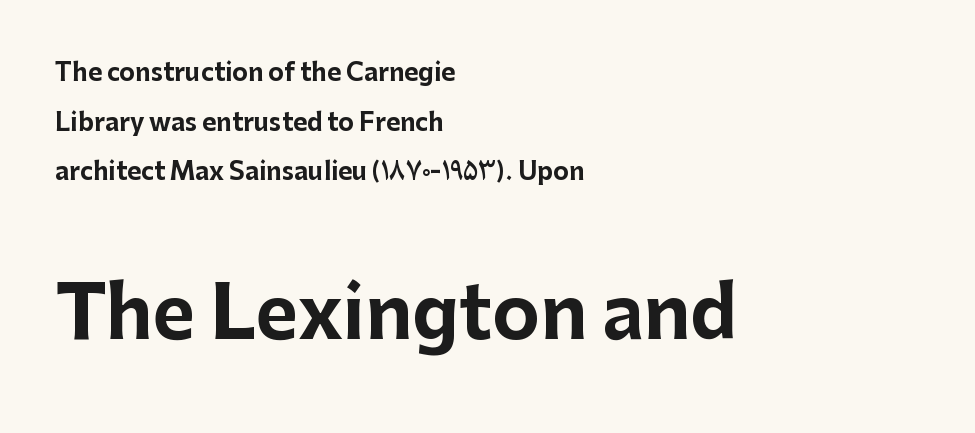
{"serif": "no", "italic": "no", "bold": "yes", "weight": "bold", "width": "normal", "stroke_contrast": "low", "x_height": "medium", "monospaced": "no", "underline": "no", "align": "left", "line_spacing": "loose", "line_spacing_ratio": 2.07, "letter_spacing": "normal", "letter_spacing_em": 0.0, "larger_block": "second", "size_ratio": 3.0, "glyph_px": 72}
